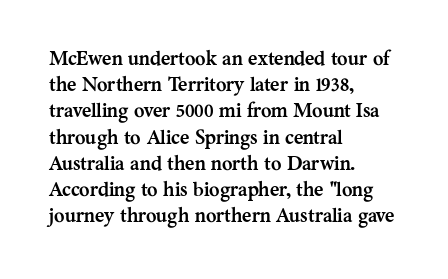
Leftover space on each line is placed entirely after the last word. Honestly, the row spacing looks completely unremarkable. This sample uses an upright cut, with every glyph sitting square on the baseline. A typesetter would call this zero additional tracking. Check the space under the baseline: it is left empty.
